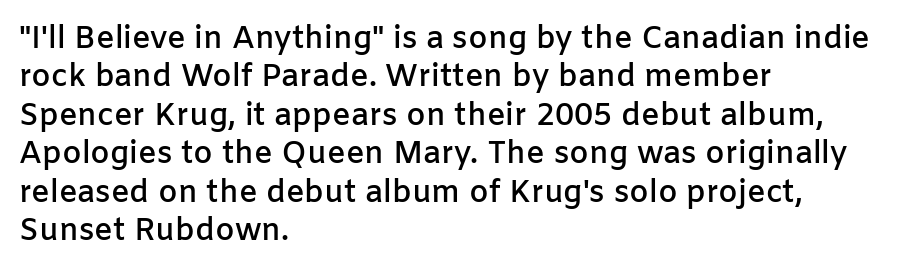
The lines in this sample share a left origin and differ only in where they stop. You could not count columns in this text — the font is proportionally spaced. The text was rendered using a sans face with plain stroke endings. Vertical strokes here are truly vertical.
